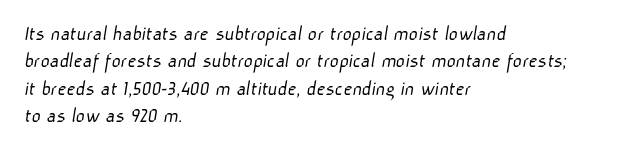
Q: Is the text bold? A: No.
Q: Is the text underlined? A: No.
Q: How is the paragraph aligned? A: Left-aligned.
Q: Is the spacing between letters normal or unusually wide? A: Normal.
Q: Is the spacing between lines tight, normal or loose? A: Normal.
